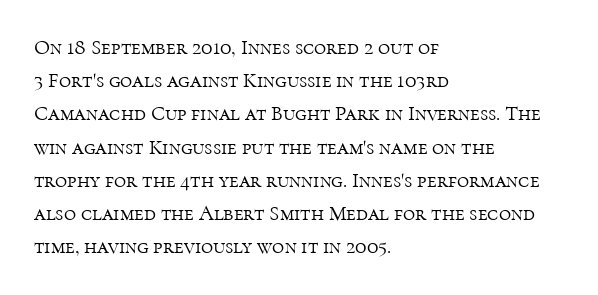
{"italic": "no", "bold": "no", "underline": "no", "align": "left", "line_spacing": "normal", "line_spacing_ratio": 1.58, "letter_spacing": "normal", "letter_spacing_em": 0.0, "glyph_px": 21}
